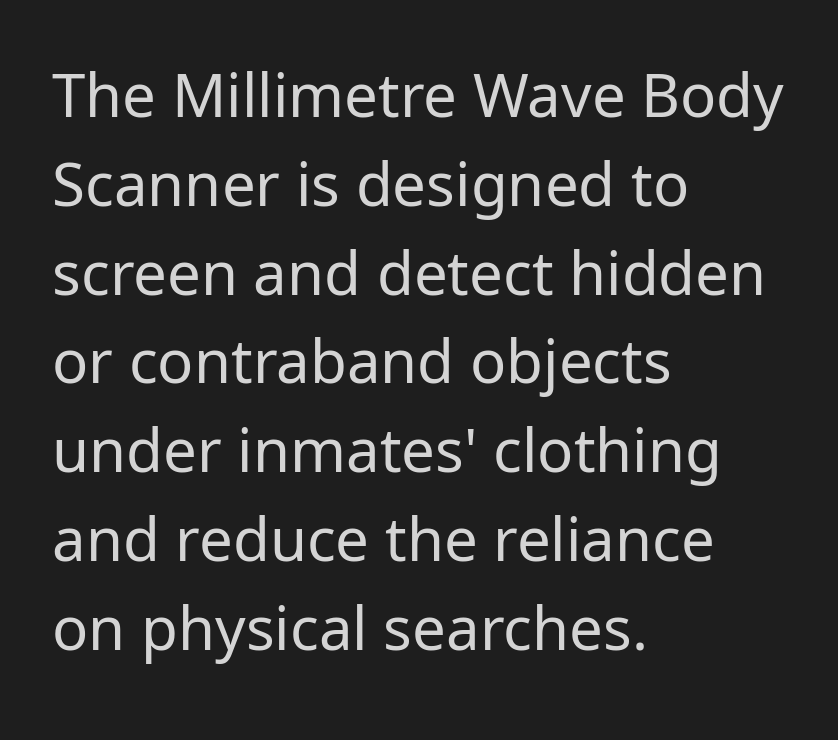
Do the letters lean? They stand straight. Plain, unruled lines of type. Compared with typical paragraphs, the rows here are spaced about the same. The letterforms sit shoulder to shoulder at normal distance.
